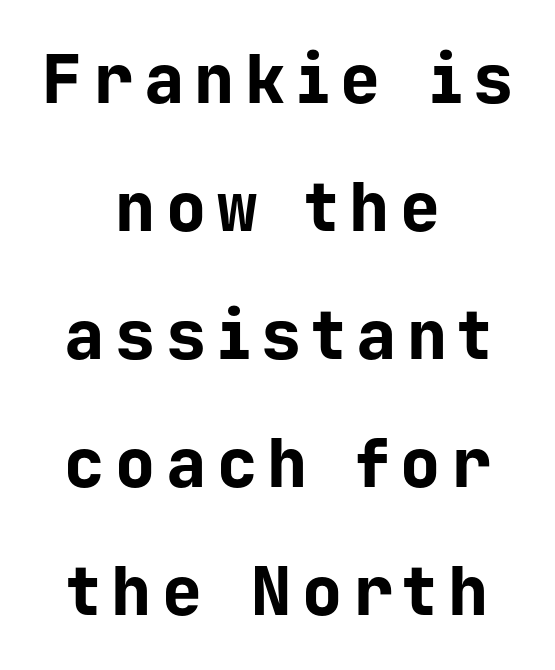
Q: Is the text bold? A: Yes.
Q: Is the text italic (slanted)? A: No, it is upright.
Q: Is the typeface a serif or a sans-serif typeface? A: Sans-serif.
Q: Is the text underlined? A: No.
Q: How is the paragraph aligned? A: Centered.
Q: Is the spacing between lines tight, normal or loose? A: Loose.
Q: Width (condensed, normal, or wide)? A: Normal.
Q: Stroke contrast? A: Low.
Q: x-height? A: Medium.
Q: Monospaced? A: Yes.
